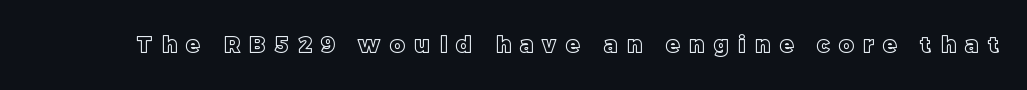
Q: Is the text italic (slanted)? A: No, it is upright.
Q: Is the text underlined? A: No.
Q: Is the spacing between letters normal or unusually wide? A: Unusually wide.
